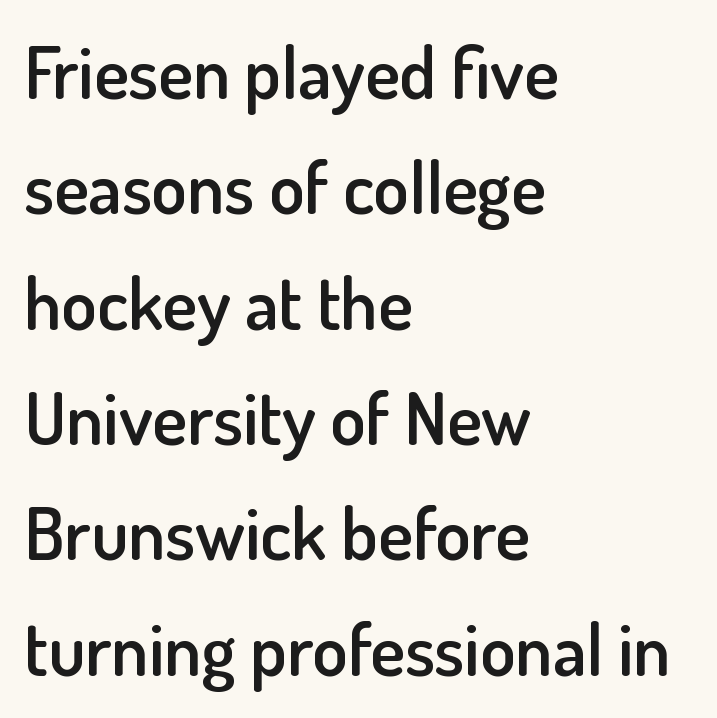
Q: Is the text bold? A: Semi-bold.
Q: Is the text italic (slanted)? A: No, it is upright.
Q: Is the typeface a serif or a sans-serif typeface? A: Sans-serif.
Q: Is the text underlined? A: No.
Q: How is the paragraph aligned? A: Left-aligned.
Q: Is the spacing between letters normal or unusually wide? A: Normal.
Q: Is the spacing between lines tight, normal or loose? A: Normal.
Q: Width (condensed, normal, or wide)? A: Normal.
Q: Stroke contrast? A: Low.
Q: x-height? A: Small.
Q: Monospaced? A: No.
